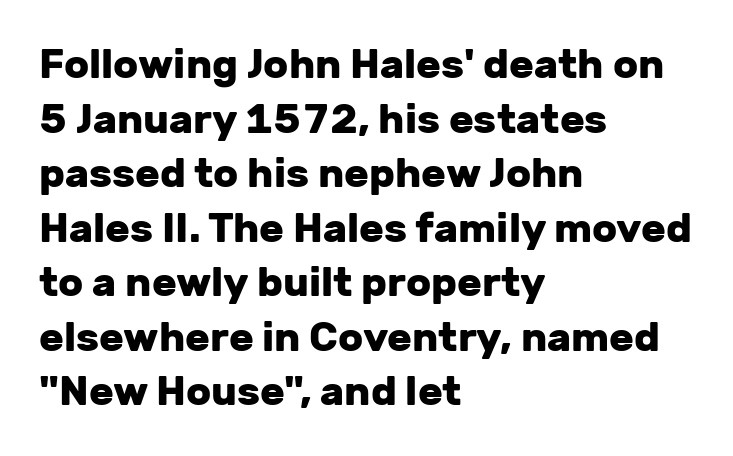
Notice how thick the strokes are: this is what a full bold looks like. Classification — sans serif. These lines are rendered in a variable-pitch font. Between one letter and the next there's only the usual sliver of space. The passage shown is not underscored anywhere.
